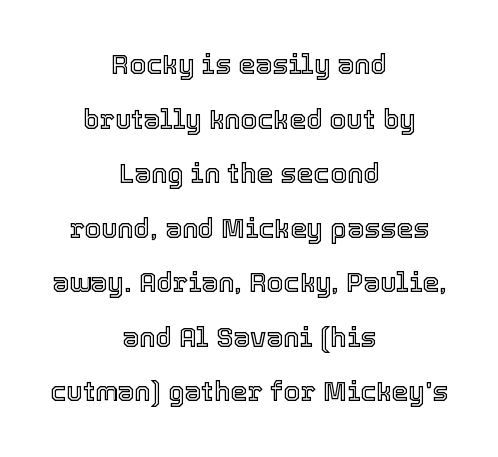
The image shows 27 px text type, upright; set centered, loose line spacing (2.02x), normal letter spacing, not underlined.
